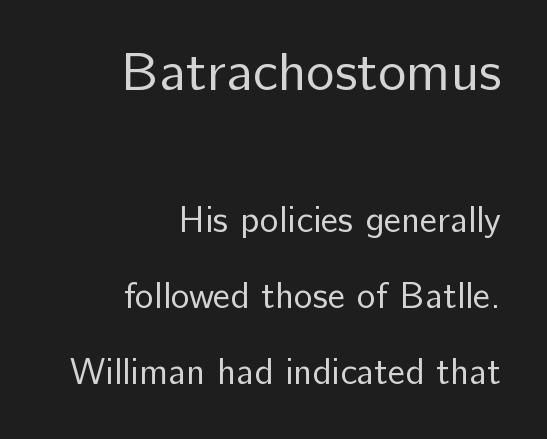
Q: Is the text bold? A: No.
Q: Is the text italic (slanted)? A: No, it is upright.
Q: Is the typeface a serif or a sans-serif typeface? A: Sans-serif.
Q: Is the text underlined? A: No.
Q: How is the paragraph aligned? A: Right-aligned.
Q: Is the spacing between letters normal or unusually wide? A: Normal.
Q: Is the spacing between lines tight, normal or loose? A: Loose.
Q: Which block of text is set in a larger size, the first (top) or the second (bottom)? A: The first (top) one.
Q: Width (condensed, normal, or wide)? A: Normal.
Q: Stroke contrast? A: Low.
Q: x-height? A: Medium.
Q: Monospaced? A: No.
